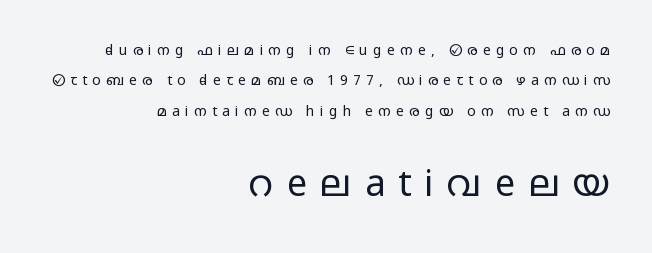
The image shows 36 px light, wide sans-serif type, upright; set right-aligned, loose line spacing (2.17x), unusually wide letter spacing (+0.37 em), not underlined; the second (bottom) block is 2.57x larger; low stroke contrast and a medium x-height.
